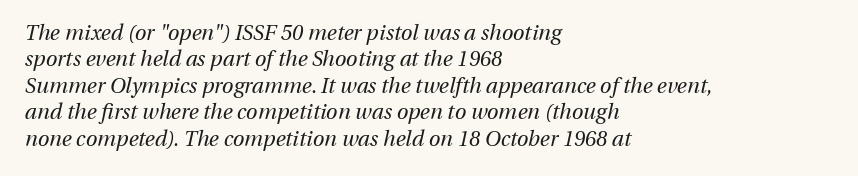
Q: Is the text bold? A: No.
Q: Is the text italic (slanted)? A: Yes, it leans right by about 13 degrees.
Q: Is the text underlined? A: No.
Q: How is the paragraph aligned? A: Left-aligned.
Q: Is the spacing between letters normal or unusually wide? A: Normal.
Q: Is the spacing between lines tight, normal or loose? A: Normal.
